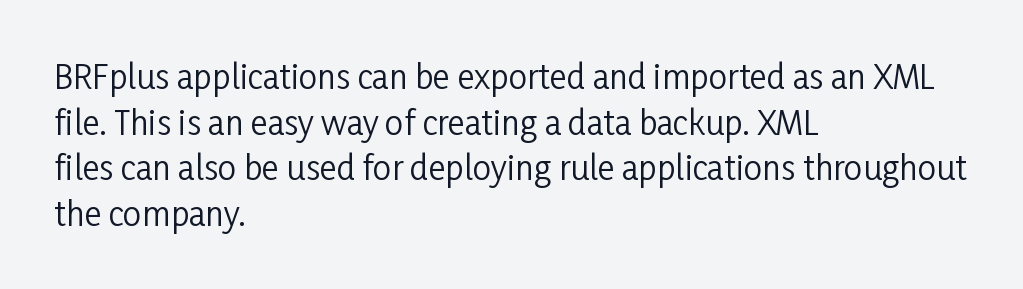
{"serif": "no", "italic": "no", "bold": "no", "weight": "regular", "width": "condensed", "stroke_contrast": "low", "x_height": "medium", "monospaced": "no", "underline": "no", "align": "left", "line_spacing": "normal", "line_spacing_ratio": 1.38, "letter_spacing": "normal", "letter_spacing_em": 0.0, "glyph_px": 33}
